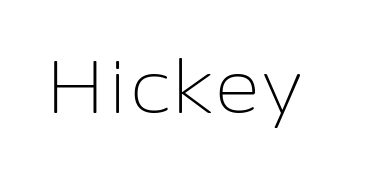
Q: Is the text bold? A: No.
Q: Is the text italic (slanted)? A: No, it is upright.
Q: Is the typeface a serif or a sans-serif typeface? A: Sans-serif.
Q: Is the text underlined? A: No.
Q: Is the spacing between letters normal or unusually wide? A: Normal.
Q: Width (condensed, normal, or wide)? A: Normal.
Q: Stroke contrast? A: Low.
Q: x-height? A: Medium.
Q: Monospaced? A: No.
